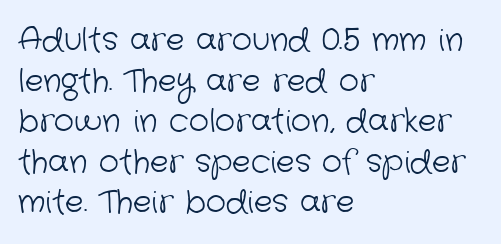
Q: Is the text bold? A: No.
Q: Is the typeface a serif or a sans-serif typeface? A: Sans-serif.
Q: Is the text underlined? A: No.
Q: How is the paragraph aligned? A: Left-aligned.
Q: Is the spacing between letters normal or unusually wide? A: Normal.
Q: Is the spacing between lines tight, normal or loose? A: Normal.
Q: Width (condensed, normal, or wide)? A: Normal.
Q: Stroke contrast? A: Low.
Q: x-height? A: Medium.
Q: Monospaced? A: No.
